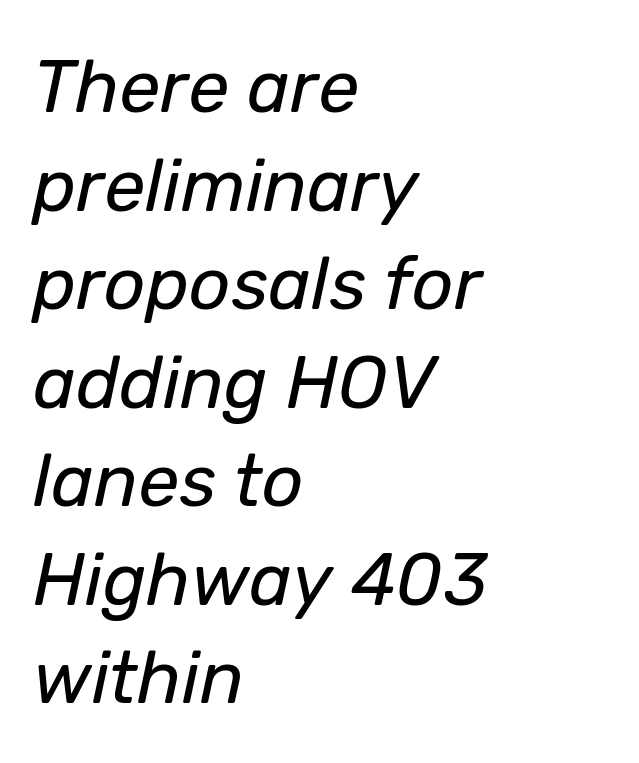
{"italic": "yes", "lean": "right", "slant_degrees": 12, "bold": "no", "weight": "regular", "width": "normal", "stroke_contrast": "low", "x_height": "medium", "monospaced": "no", "underline": "no", "align": "left", "line_spacing": "normal", "line_spacing_ratio": 1.35, "letter_spacing": "normal", "letter_spacing_em": 0.0, "glyph_px": 73}
